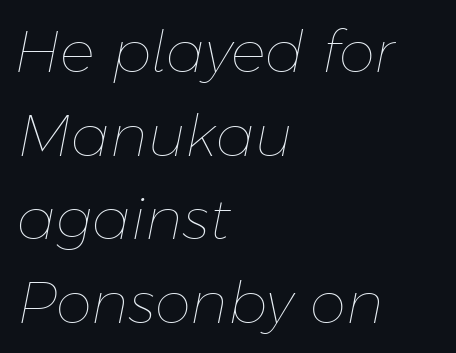
Q: Is the text bold? A: No.
Q: Is the text italic (slanted)? A: Yes, it leans right by about 11 degrees.
Q: Is the text underlined? A: No.
Q: How is the paragraph aligned? A: Left-aligned.
Q: Is the spacing between letters normal or unusually wide? A: Normal.
Q: Is the spacing between lines tight, normal or loose? A: Normal.
Q: Width (condensed, normal, or wide)? A: Normal.
Q: Stroke contrast? A: Low.
Q: x-height? A: Medium.
Q: Monospaced? A: No.
